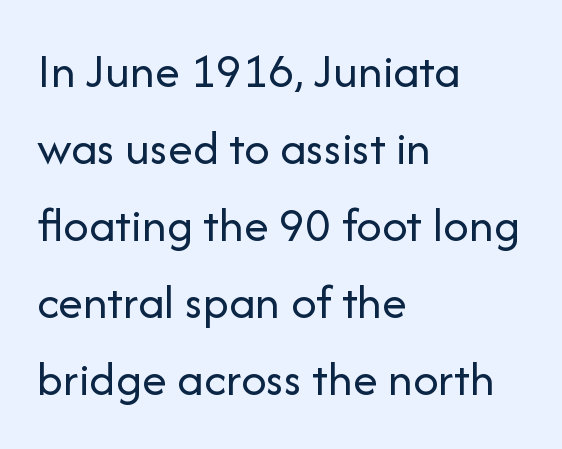
{"serif": "no", "italic": "no", "bold": "no", "weight": "regular", "width": "normal", "stroke_contrast": "low", "x_height": "medium", "monospaced": "no", "underline": "no", "align": "left", "line_spacing": "normal", "line_spacing_ratio": 1.54, "letter_spacing": "normal", "letter_spacing_em": 0.0, "glyph_px": 50}
